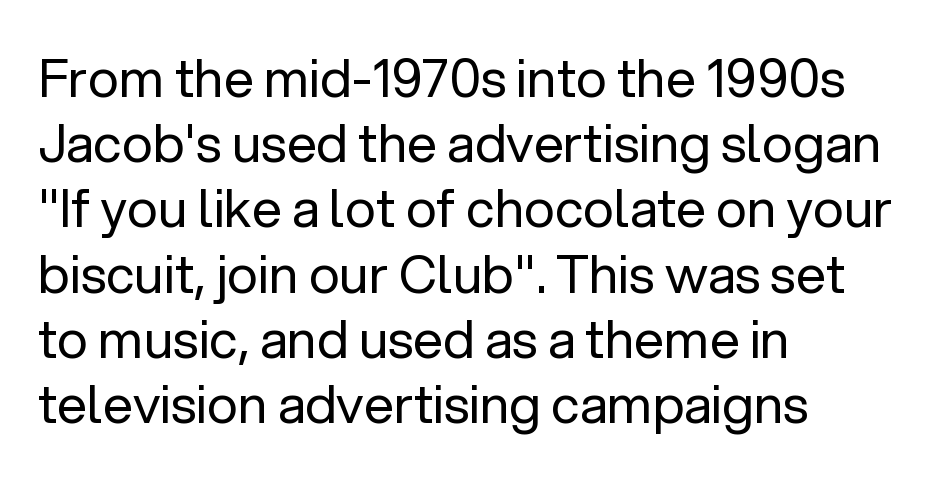
The image shows 53 px regular-weight sans-serif type, upright; set left-aligned, line spacing 1.23x, normal letter spacing, not underlined; low stroke contrast and a medium x-height.
